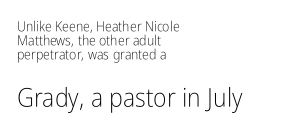
Q: Is the text bold? A: No.
Q: Is the text italic (slanted)? A: No, it is upright.
Q: Is the text underlined? A: No.
Q: How is the paragraph aligned? A: Left-aligned.
Q: Is the spacing between letters normal or unusually wide? A: Normal.
Q: Is the spacing between lines tight, normal or loose? A: Tight.
Q: Which block of text is set in a larger size, the first (top) or the second (bottom)? A: The second (bottom) one.
